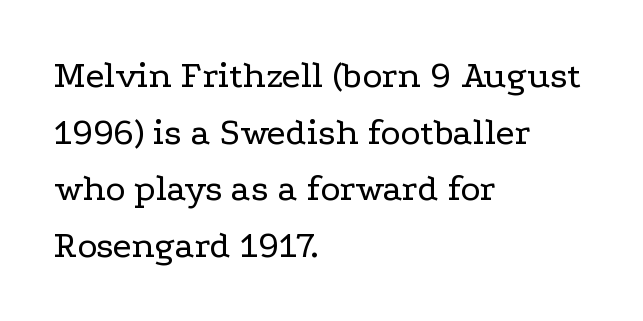
Q: Is the text bold? A: No.
Q: Is the text italic (slanted)? A: No, it is upright.
Q: Is the typeface a serif or a sans-serif typeface? A: Serif.
Q: Is the text underlined? A: No.
Q: How is the paragraph aligned? A: Left-aligned.
Q: Is the spacing between letters normal or unusually wide? A: Normal.
Q: Is the spacing between lines tight, normal or loose? A: Normal.
Q: Width (condensed, normal, or wide)? A: Wide.
Q: Stroke contrast? A: Low.
Q: x-height? A: Medium.
Q: Monospaced? A: No.
